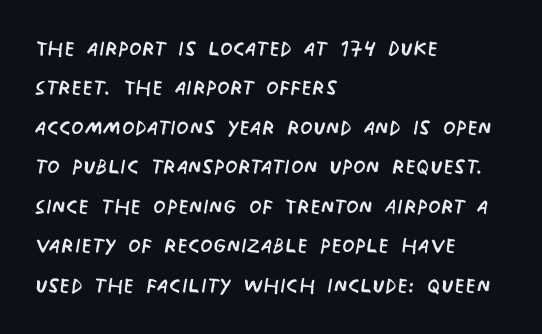
{"serif": "no", "bold": "no", "weight": "regular", "width": "condensed", "stroke_contrast": "low", "x_height": "large", "monospaced": "no", "underline": "no", "align": "left", "line_spacing": "normal", "line_spacing_ratio": 1.36, "letter_spacing": "normal", "letter_spacing_em": 0.0, "glyph_px": 29}
